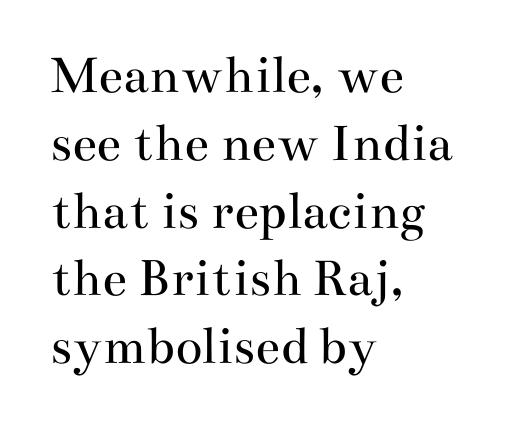
Q: Is the text bold? A: No.
Q: Is the text italic (slanted)? A: No, it is upright.
Q: Is the typeface a serif or a sans-serif typeface? A: Serif.
Q: Is the text underlined? A: No.
Q: How is the paragraph aligned? A: Left-aligned.
Q: Is the spacing between letters normal or unusually wide? A: Normal.
Q: Width (condensed, normal, or wide)? A: Wide.
Q: Stroke contrast? A: Medium.
Q: x-height? A: Small.
Q: Monospaced? A: No.
